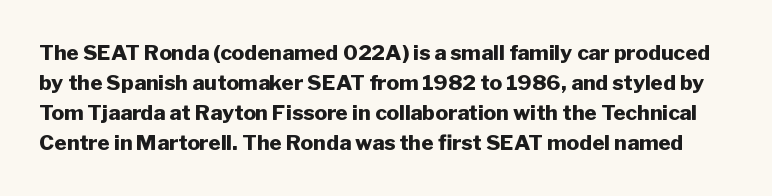
Q: Is the text bold? A: Yes.
Q: Is the text italic (slanted)? A: No, it is upright.
Q: Is the text underlined? A: No.
Q: Is the spacing between letters normal or unusually wide? A: Normal.
Q: Is the spacing between lines tight, normal or loose? A: Normal.
